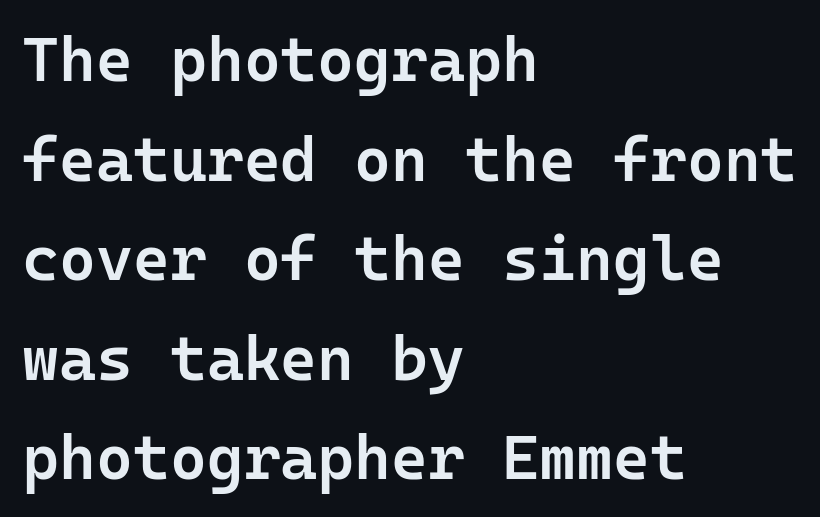
The image shows 63 px semibold sans-serif type, upright, monospaced; set left-aligned, normal line spacing (1.58x), normal letter spacing, not underlined; low stroke contrast and a medium x-height.
